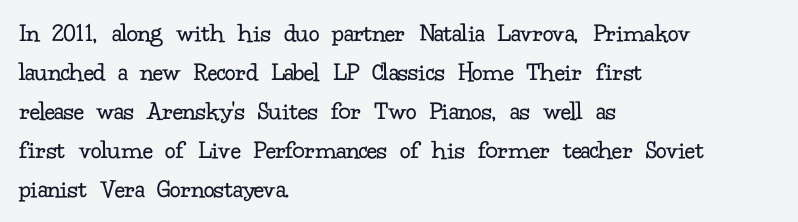
Nothing heavy about these letters — not bold at all. The block of text has a typical density, with ordinary space between rows. Posture: straight, roman, zero tilt. Quick note: underline off. The letterforms sit shoulder to shoulder at normal distance.
